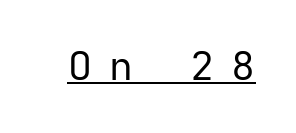
{"serif": "no", "italic": "no", "bold": "no", "weight": "regular", "width": "normal", "stroke_contrast": "low", "x_height": "medium", "monospaced": "yes", "underline": "yes", "letter_spacing": "wide", "letter_spacing_em": 0.42, "glyph_px": 40}
